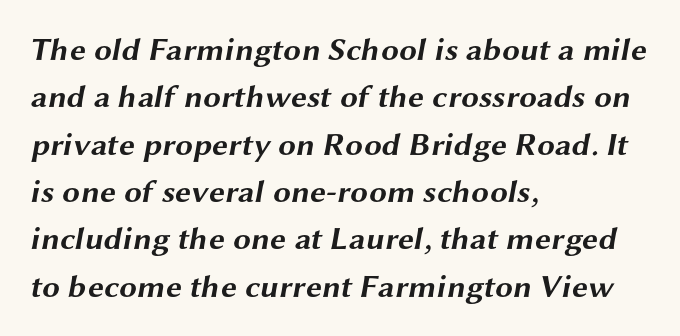
Examine the stroke ends and you'll find no serifs. Evenly set lines give the paragraph a standard silhouette. The passage shown is typed in a proportional face where columns would drift. Heavy-handed strokes throughout: this text is bold.
